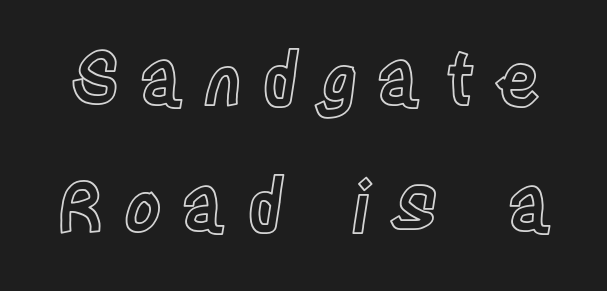
Honestly, there is no underline to notice here at all. The gaps between neighbouring characters are conspicuously large. The passage shown is typed in a proportional face where columns would drift.
